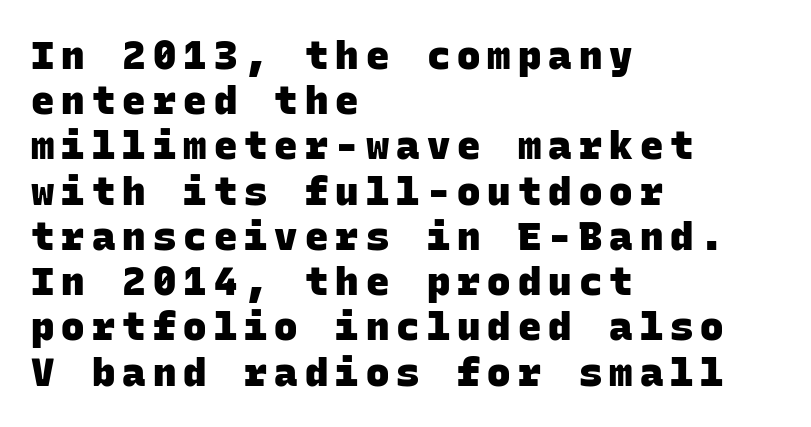
The image shows 39 px heavy sans-serif type, monospaced; set left-aligned, line spacing 1.16x, not underlined; low stroke contrast and a large x-height.
